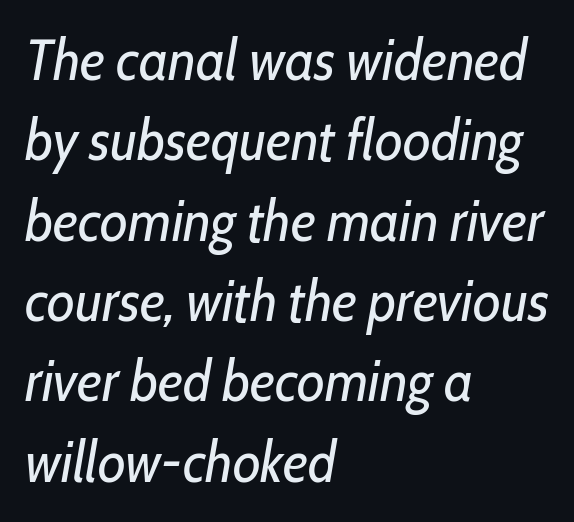
Has an underline been added? It has not. The face used here is rendered with its standard letterfit. The font is comparable to plain body text, perhaps lighter. These lines are rendered in a variable-pitch font.
